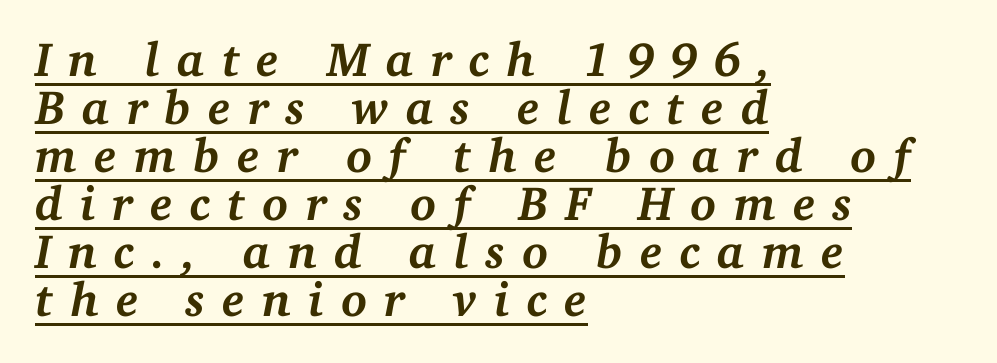
The image shows 48 px semibold serif type, italic (leaning right); set left-aligned, tight line spacing (1.0x), unusually wide letter spacing (+0.35 em), underlined; medium stroke contrast and a medium x-height.
